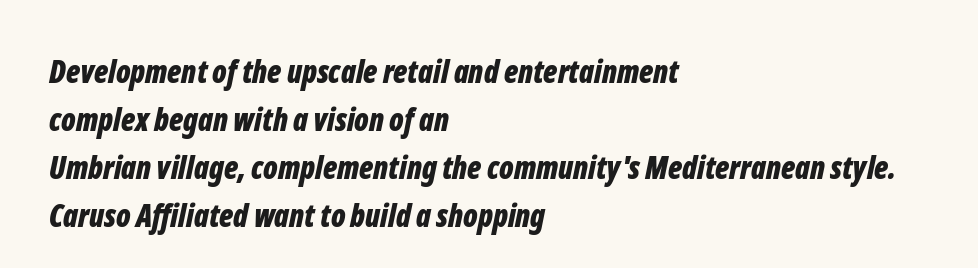
Q: Is the text bold? A: Yes.
Q: Is the text italic (slanted)? A: Yes, it leans right by about 12 degrees.
Q: Is the text underlined? A: No.
Q: How is the paragraph aligned? A: Left-aligned.
Q: Is the spacing between letters normal or unusually wide? A: Normal.
Q: Is the spacing between lines tight, normal or loose? A: Normal.
Q: Width (condensed, normal, or wide)? A: Condensed.
Q: Stroke contrast? A: Low.
Q: x-height? A: Medium.
Q: Monospaced? A: No.
